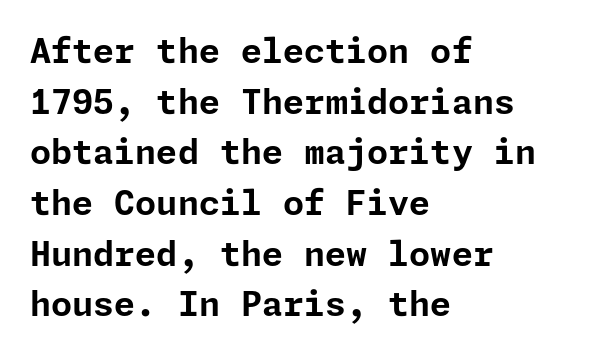
Q: Is the text bold? A: Yes.
Q: Is the text italic (slanted)? A: No, it is upright.
Q: Is the typeface a serif or a sans-serif typeface? A: Sans-serif.
Q: Is the text underlined? A: No.
Q: How is the paragraph aligned? A: Left-aligned.
Q: Is the spacing between letters normal or unusually wide? A: Normal.
Q: Is the spacing between lines tight, normal or loose? A: Normal.
Q: Width (condensed, normal, or wide)? A: Normal.
Q: Stroke contrast? A: Low.
Q: x-height? A: Medium.
